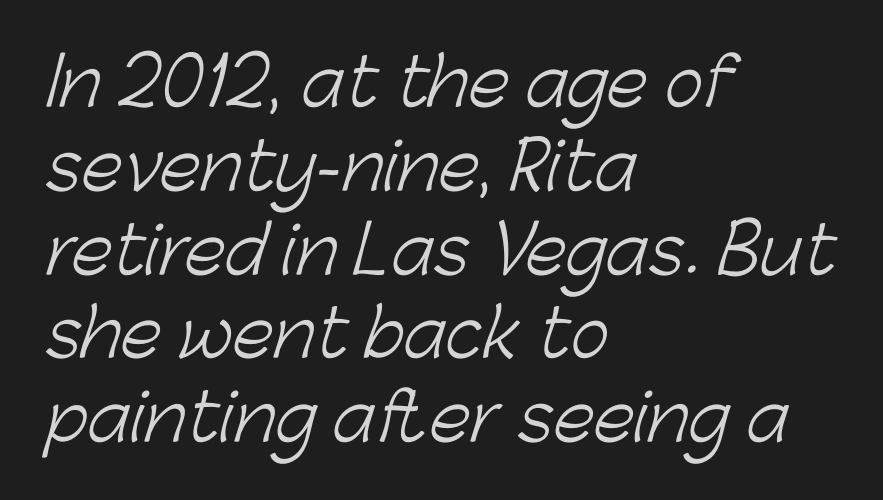
The image shows 66 px light sans-serif type; set left-aligned, normal line spacing (1.27x), normal letter spacing, not underlined; low stroke contrast and a medium x-height.
